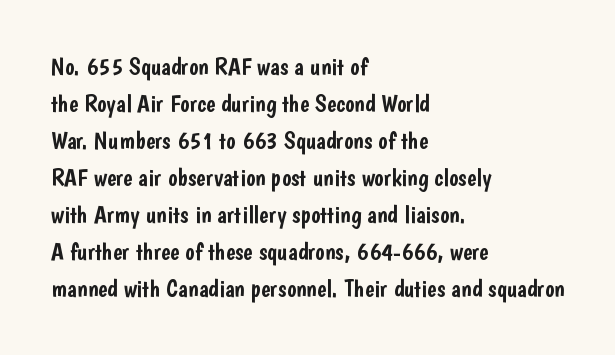
Q: Is the text italic (slanted)? A: No, it is upright.
Q: Is the text underlined? A: No.
Q: How is the paragraph aligned? A: Left-aligned.
Q: Is the spacing between letters normal or unusually wide? A: Normal.
Q: Is the spacing between lines tight, normal or loose? A: Normal.
